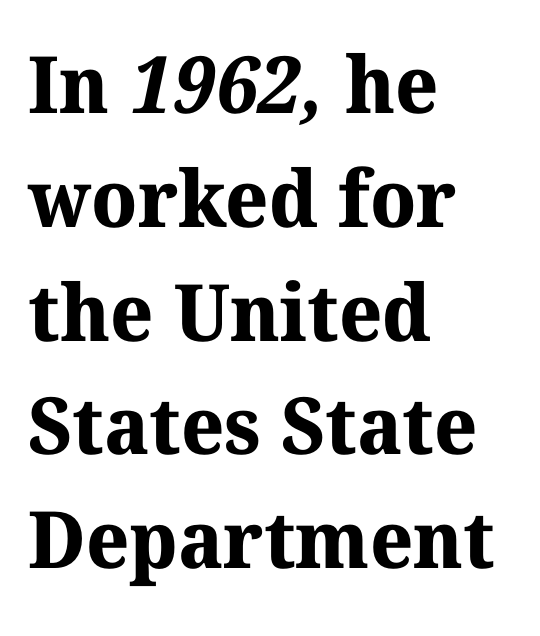
Q: Is the text bold? A: Yes.
Q: Is the typeface a serif or a sans-serif typeface? A: Serif.
Q: Is the text underlined? A: No.
Q: How is the paragraph aligned? A: Left-aligned.
Q: Is the spacing between letters normal or unusually wide? A: Normal.
Q: Is the spacing between lines tight, normal or loose? A: Normal.
Q: Width (condensed, normal, or wide)? A: Normal.
Q: Stroke contrast? A: Medium.
Q: x-height? A: Medium.
Q: Monospaced? A: No.
